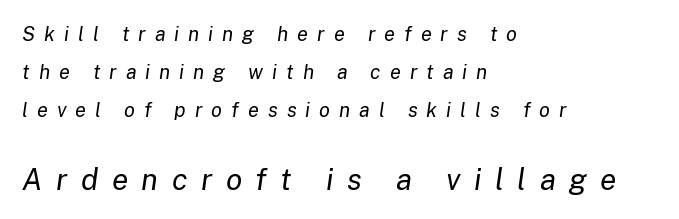
{"italic": "yes", "lean": "right", "slant_degrees": 8, "bold": "no", "weight": "regular", "width": "normal", "stroke_contrast": "low", "x_height": "medium", "monospaced": "no", "underline": "no", "align": "left", "line_spacing": "loose", "line_spacing_ratio": 1.91, "letter_spacing": "wide", "letter_spacing_em": 0.45, "larger_block": "second", "size_ratio": 1.5, "glyph_px": 30}
